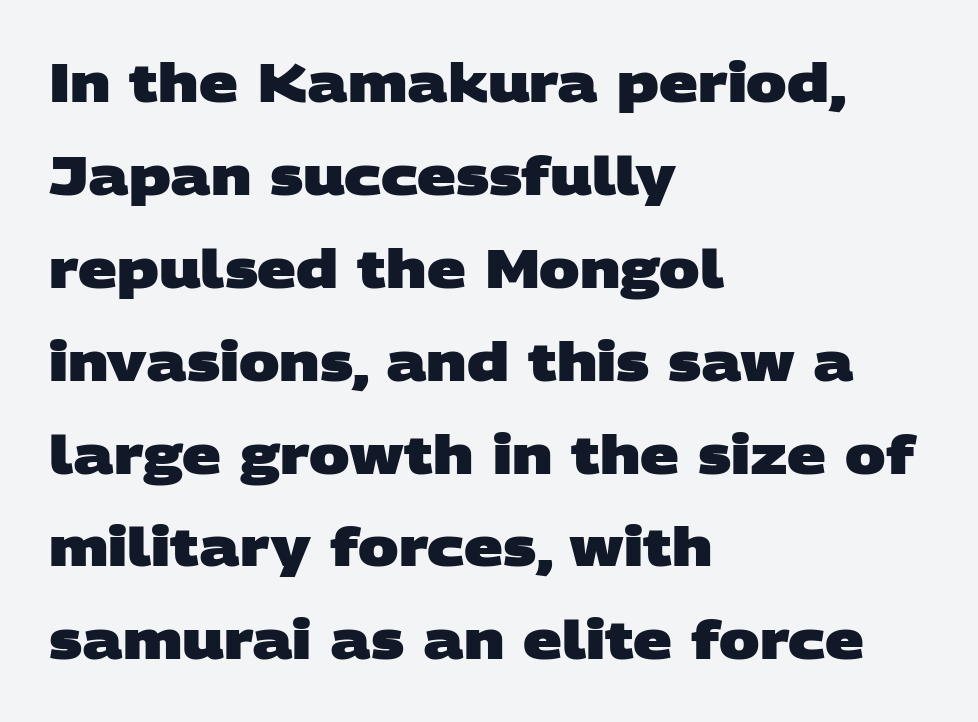
Q: Is the text bold? A: Yes.
Q: Is the typeface a serif or a sans-serif typeface? A: Sans-serif.
Q: Is the text underlined? A: No.
Q: How is the paragraph aligned? A: Left-aligned.
Q: Is the spacing between letters normal or unusually wide? A: Normal.
Q: Width (condensed, normal, or wide)? A: Wide.
Q: Stroke contrast? A: Low.
Q: x-height? A: Large.
Q: Monospaced? A: No.
